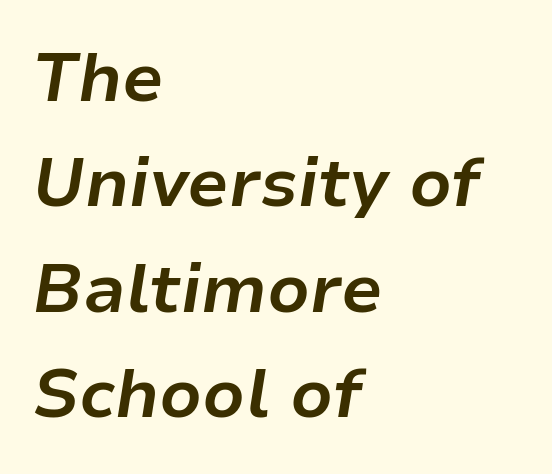
This is heavy type, rendered in bold. Tracking here is standard; glyphs follow each other at the usual distance. Baseline-to-baseline distance is the conventional proportion of letter height. The passage shown is not underscored anywhere. Proportional: the letters do not fall into vertical columns.
